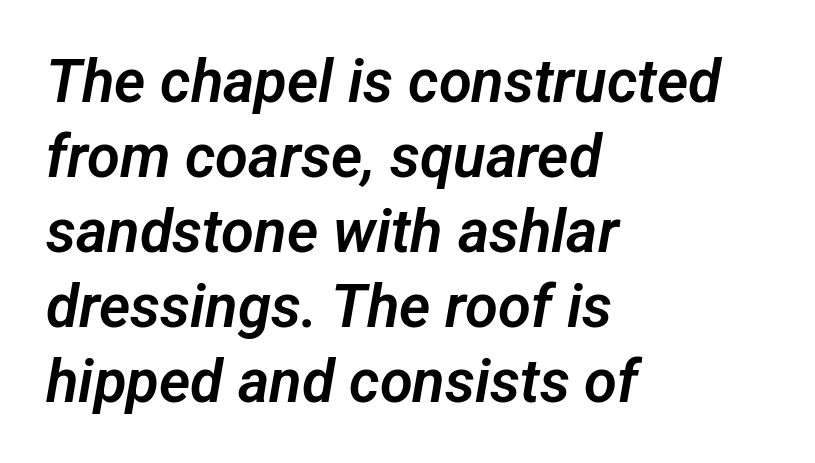
This rendering leaves character spacing at its baseline value. Caption: multi-line text, flush left, ragged right. This rendering features lettering with no underline. Vertical spacing — default. You can tell from the bare stems that sans-serif type was used. Spacing verdict: proportional, widths tailored to each character.
